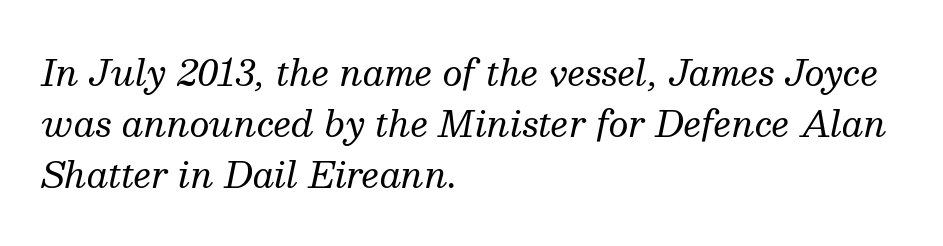
{"serif": "yes", "italic": "yes", "lean": "right", "slant_degrees": 13, "bold": "no", "weight": "regular", "width": "normal", "stroke_contrast": "medium", "x_height": "medium", "monospaced": "no", "underline": "no", "align": "left", "line_spacing": "normal", "line_spacing_ratio": 1.46, "letter_spacing": "normal", "letter_spacing_em": 0.0, "glyph_px": 35}
